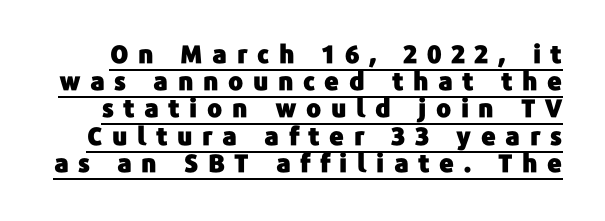
{"italic": "no", "underline": "yes", "line_spacing": "tight", "line_spacing_ratio": 1.09, "letter_spacing": "wide", "letter_spacing_em": 0.38, "glyph_px": 25}
